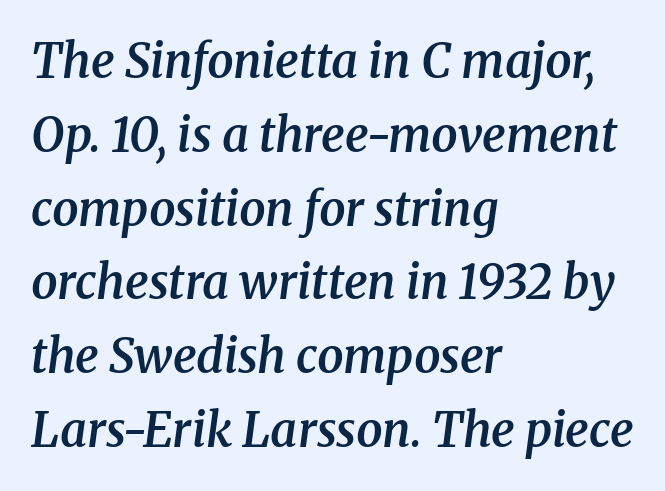
The image shows 47 px semibold serif type, italic (leaning right); set left-aligned, normal line spacing (1.57x), normal letter spacing, not underlined; medium stroke contrast and a medium x-height.
